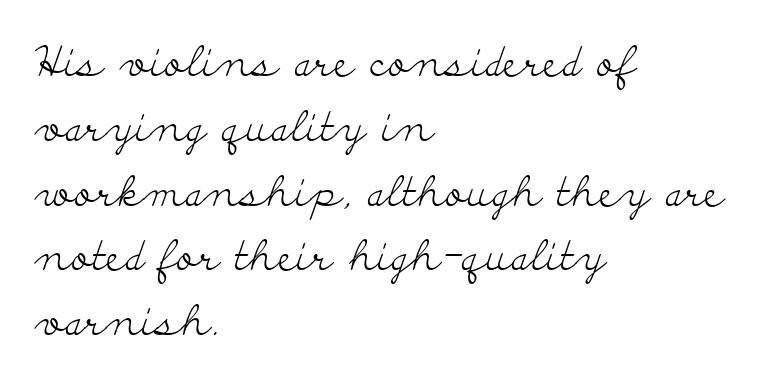
Weight class: somewhere from thin through regular. Does extra space separate the letters? No, they use regular spacing. Is the block centered? No — it sits flush against the left margin. Here the designer chose a conventional face with non-uniform glyph widths.
